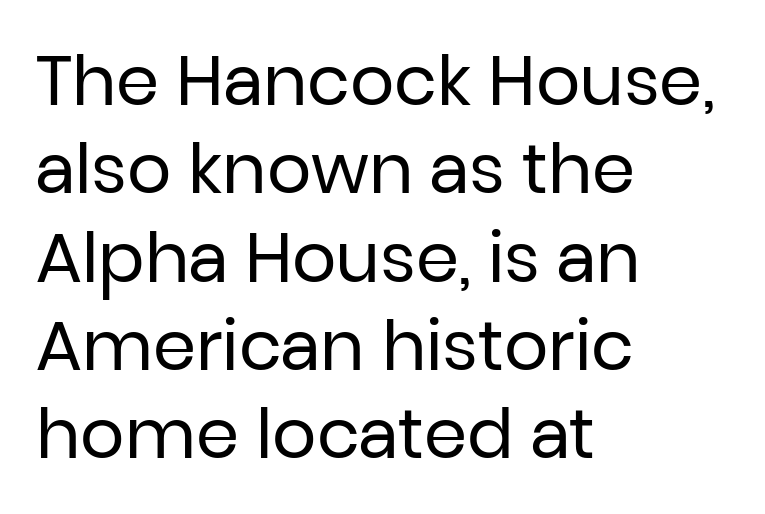
{"serif": "no", "italic": "no", "bold": "no", "weight": "regular", "width": "normal", "stroke_contrast": "low", "x_height": "medium", "monospaced": "no", "underline": "no", "align": "left", "line_spacing": "normal", "line_spacing_ratio": 1.28, "letter_spacing": "normal", "letter_spacing_em": 0.0, "glyph_px": 69}
